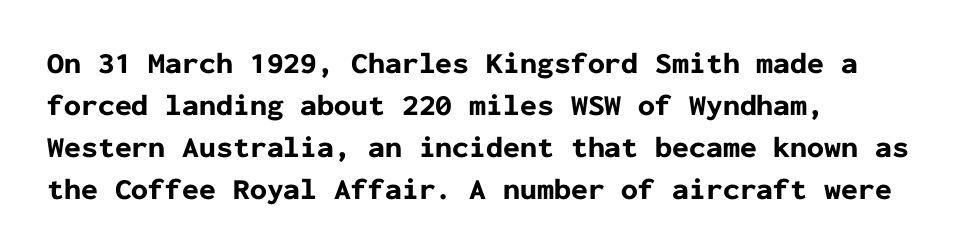
{"serif": "no", "italic": "no", "bold": "yes", "weight": "bold", "width": "normal", "stroke_contrast": "low", "x_height": "medium", "monospaced": "yes", "underline": "no", "align": "left", "line_spacing": "normal", "line_spacing_ratio": 1.4, "letter_spacing": "normal", "letter_spacing_em": 0.0, "glyph_px": 30}
